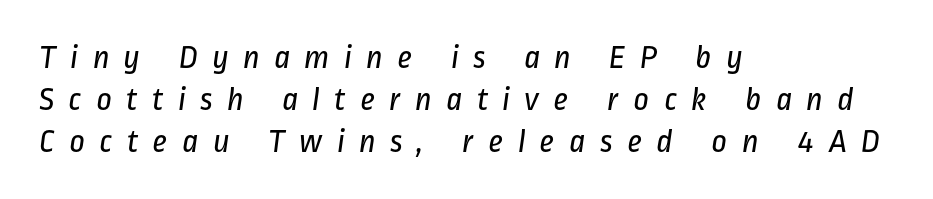
The image shows 34 px regular-weight, condensed sans-serif type; set left-aligned, line spacing 1.23x, unusually wide letter spacing (+0.41 em), not underlined; low stroke contrast and a medium x-height.
